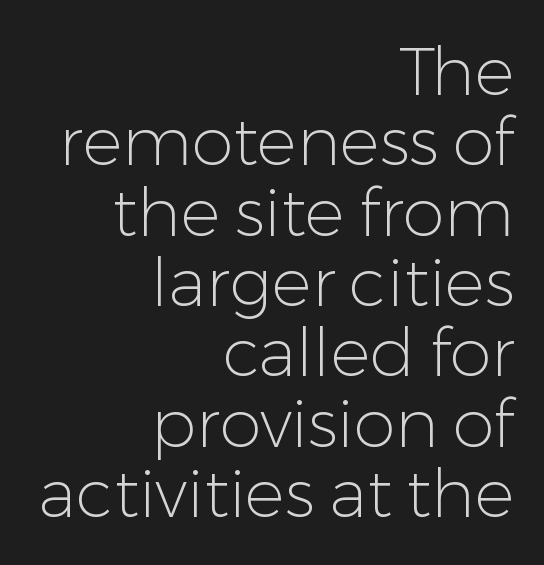
The image shows 67 px light sans-serif type, upright; set right-aligned, tight line spacing (1.05x), normal letter spacing, not underlined; low stroke contrast and a medium x-height.
